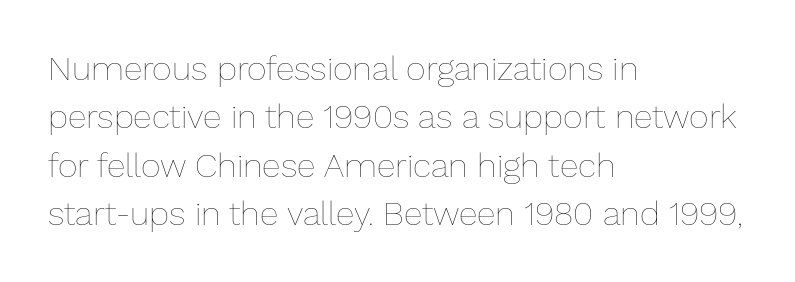
Q: Is the text bold? A: No.
Q: Is the text italic (slanted)? A: No, it is upright.
Q: Is the text underlined? A: No.
Q: How is the paragraph aligned? A: Left-aligned.
Q: Is the spacing between letters normal or unusually wide? A: Normal.
Q: Is the spacing between lines tight, normal or loose? A: Normal.
Q: Width (condensed, normal, or wide)? A: Normal.
Q: Stroke contrast? A: Low.
Q: x-height? A: Medium.
Q: Monospaced? A: No.
